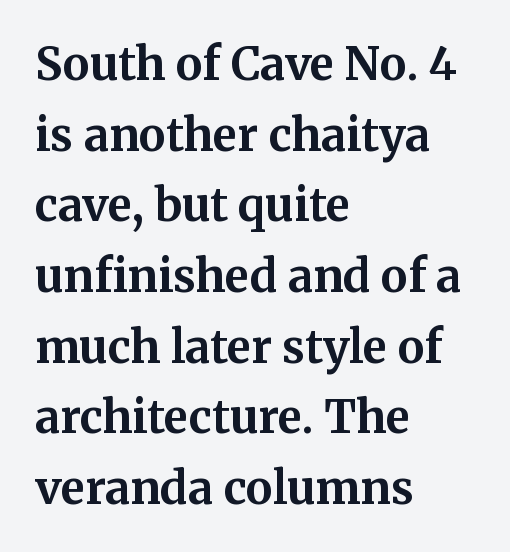
{"serif": "yes", "italic": "no", "bold": "yes", "weight": "bold", "width": "normal", "stroke_contrast": "medium", "x_height": "medium", "monospaced": "no", "underline": "no", "align": "left", "line_spacing": "normal", "line_spacing_ratio": 1.57, "letter_spacing": "normal", "letter_spacing_em": 0.0, "glyph_px": 45}
